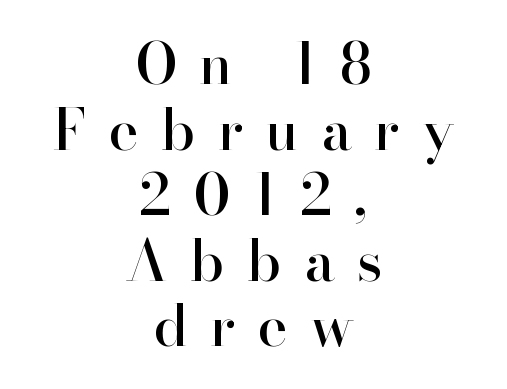
{"serif": "yes", "italic": "no", "width": "normal", "stroke_contrast": "high", "x_height": "small", "monospaced": "no", "underline": "no", "align": "center", "line_spacing": "tight", "line_spacing_ratio": 1.15, "letter_spacing": "wide", "letter_spacing_em": 0.39, "glyph_px": 57}
